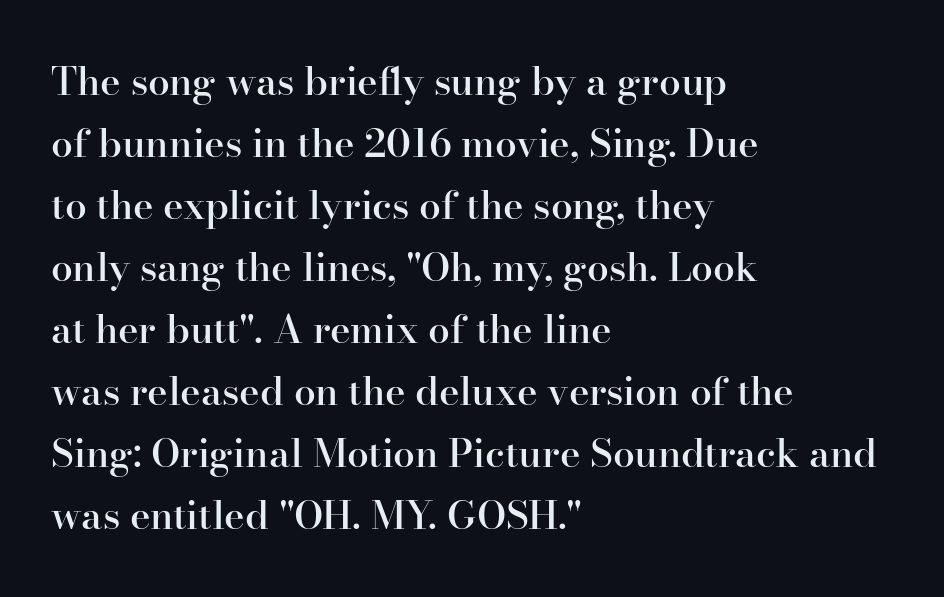
The image shows 39 px semibold serif type, upright; set left-aligned, normal line spacing (1.59x), normal letter spacing, not underlined; high stroke contrast and a small x-height.
